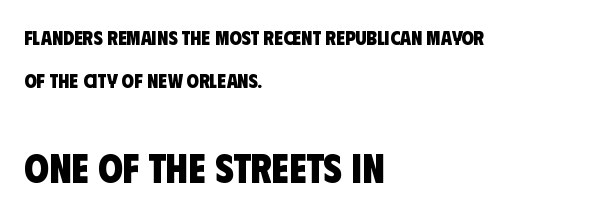
This sample uses plain, unmodified letter spacing. In terms of weight, the rendering is a true, heavy bold. Block two is the big one; block one sits smaller above it. Beneath every word, the page is bare. In terms of letterform style, serifs are entirely absent.
